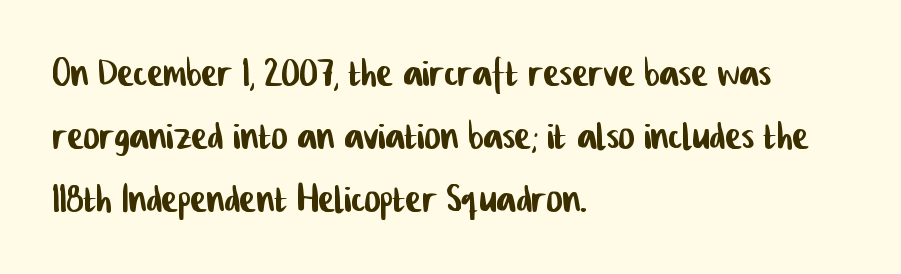
Any mark beneath the type? The region is blank. The face used here is rendered with its standard letterfit. You can tell from the bare stems that sans-serif type was used. This sample is left-justified, so line endings fall wherever the words run out.
